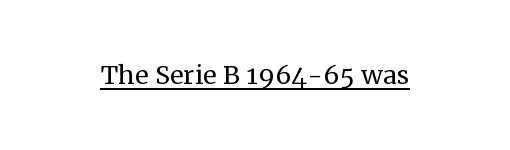
{"serif": "yes", "italic": "no", "bold": "no", "weight": "regular", "width": "normal", "stroke_contrast": "medium", "x_height": "medium", "monospaced": "no", "underline": "yes", "letter_spacing": "normal", "letter_spacing_em": 0.0, "glyph_px": 34}
